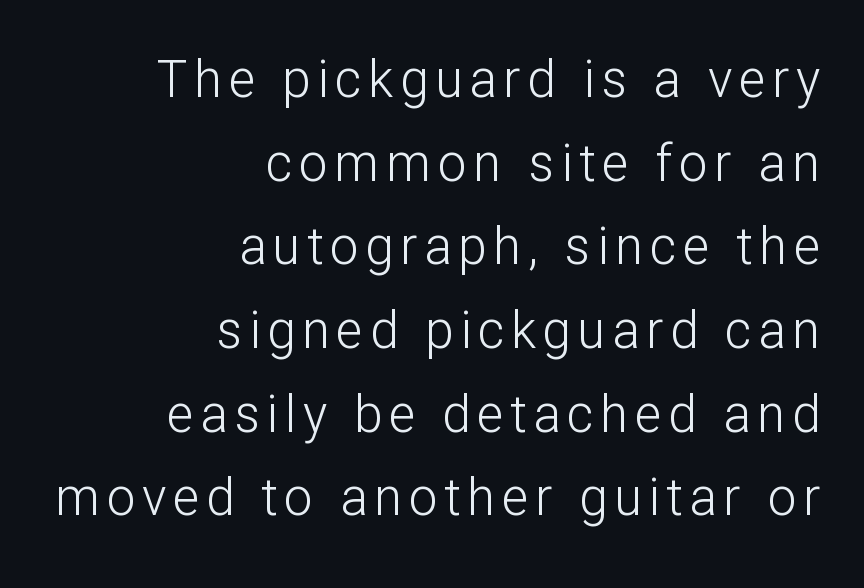
Q: Is the text bold? A: No.
Q: Is the text italic (slanted)? A: No, it is upright.
Q: Is the typeface a serif or a sans-serif typeface? A: Sans-serif.
Q: Is the text underlined? A: No.
Q: How is the paragraph aligned? A: Right-aligned.
Q: Is the spacing between lines tight, normal or loose? A: Normal.
Q: Width (condensed, normal, or wide)? A: Normal.
Q: Stroke contrast? A: Low.
Q: x-height? A: Medium.
Q: Monospaced? A: No.
